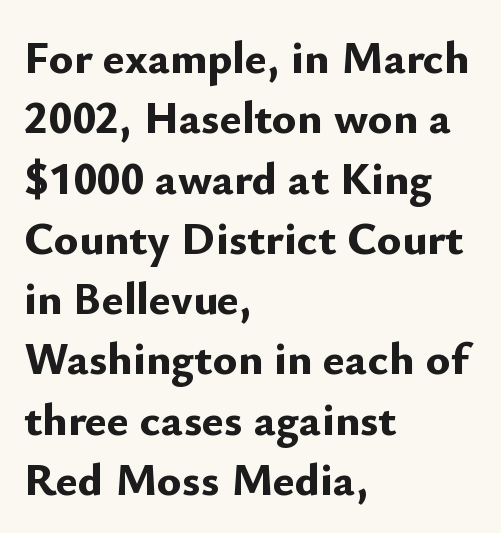
The image shows 46 px bold sans-serif type, upright; set left-aligned, normal line spacing (1.31x), normal letter spacing, not underlined; low stroke contrast and a small x-height.
